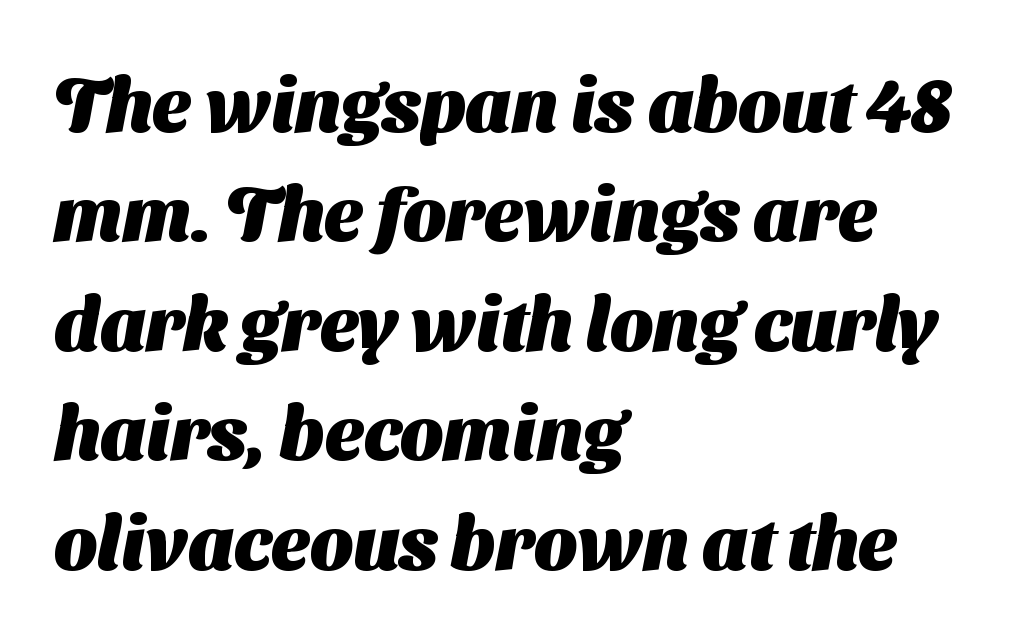
The image shows 75 px heavy sans-serif type; set left-aligned, normal line spacing (1.46x), normal letter spacing, not underlined; medium stroke contrast and a medium x-height.
